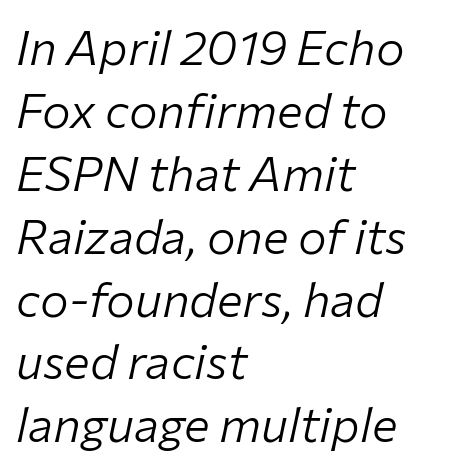
The image shows 48 px light type, italic (leaning right); set left-aligned, normal line spacing (1.31x), normal letter spacing, not underlined; low stroke contrast and a medium x-height.
